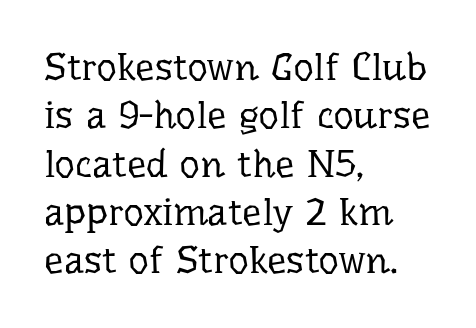
Little horizontal feet cap the strokes, marking this as serif type. Default kerning and tracking; the words read as compact shapes. The lettering holds an erect, upright posture throughout. Compared with a centered layout, this one pins lines to the left instead. The cut favours lightness, reaching ordinary text weight at its darkest. Here the designer chose a conventional face with non-uniform glyph widths.
